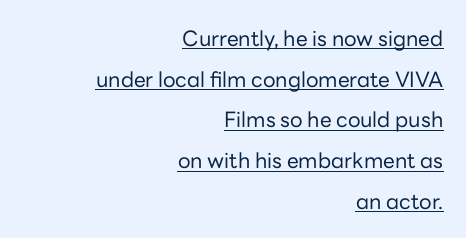
{"italic": "no", "bold": "no", "underline": "yes", "align": "right", "line_spacing": "loose", "line_spacing_ratio": 1.94, "letter_spacing": "normal", "letter_spacing_em": 0.0, "glyph_px": 21}
